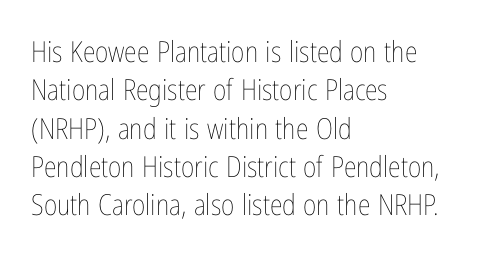
{"italic": "no", "bold": "no", "weight": "thin", "width": "condensed", "stroke_contrast": "low", "x_height": "medium", "monospaced": "no", "underline": "no", "align": "left", "line_spacing": "normal", "line_spacing_ratio": 1.32, "letter_spacing": "normal", "letter_spacing_em": 0.0, "glyph_px": 29}
